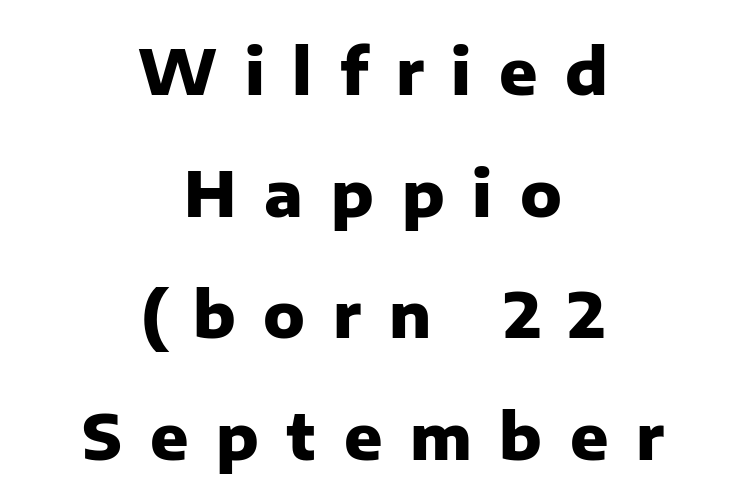
The space directly below the letters is spotless. Compared with typical paragraphs, the rows here are farther apart. Serifs: no, the terminals of the letterforms are clean. Compared with typical body copy, the letter spacing here is much looser. This sample has the flowing, uneven cadence of proportional lettering.
